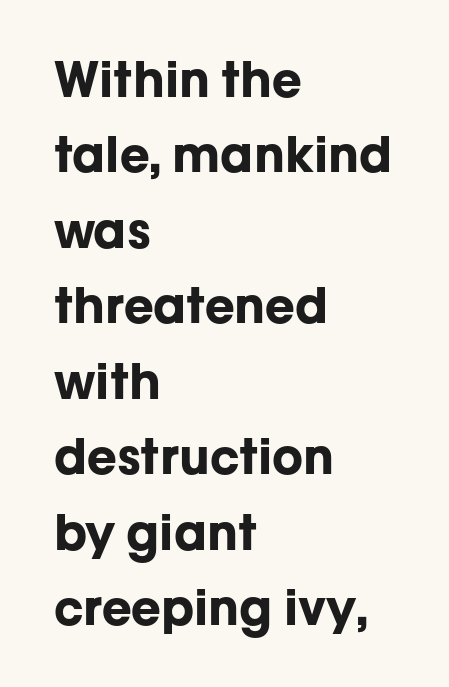
If you measured baseline to baseline, you'd find a middling distance. Is this a sans? Yes — the strokes have no serifs. Spacing verdict: proportional, widths tailored to each character. Glyph-to-glyph distance matches everyday printed text.
